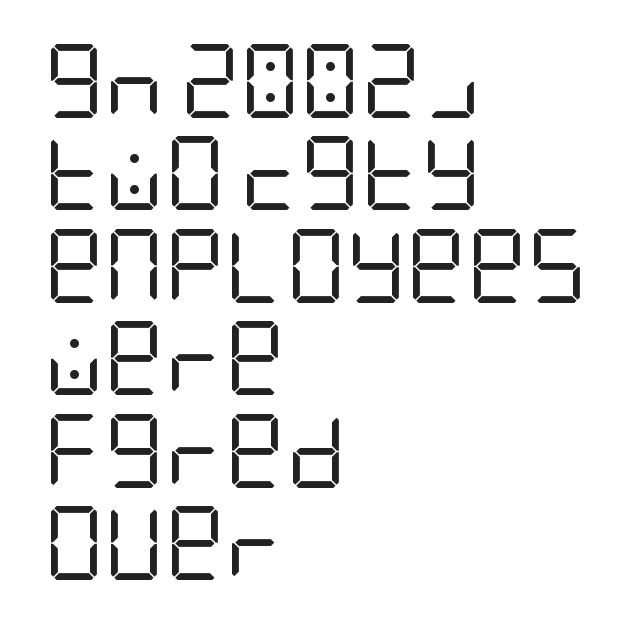
{"serif": "no", "italic": "no", "bold": "no", "weight": "regular", "width": "condensed", "stroke_contrast": "low", "x_height": "large", "underline": "no", "align": "left", "line_spacing": "normal", "line_spacing_ratio": 1.25, "letter_spacing": "normal", "letter_spacing_em": 0.0, "glyph_px": 74}
